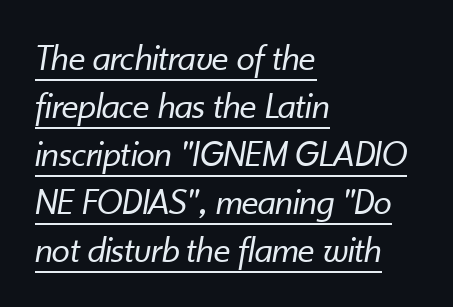
The image shows 37 px regular-weight type, italic (leaning right); set left-aligned, normal line spacing (1.3x), normal letter spacing, underlined; low stroke contrast and a small x-height.
